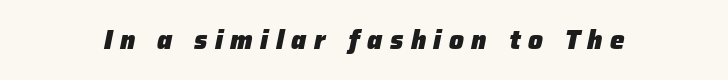
{"italic": "yes", "lean": "right", "slant_degrees": 12, "bold": "yes", "underline": "no", "letter_spacing": "wide", "letter_spacing_em": 0.29, "glyph_px": 26}
